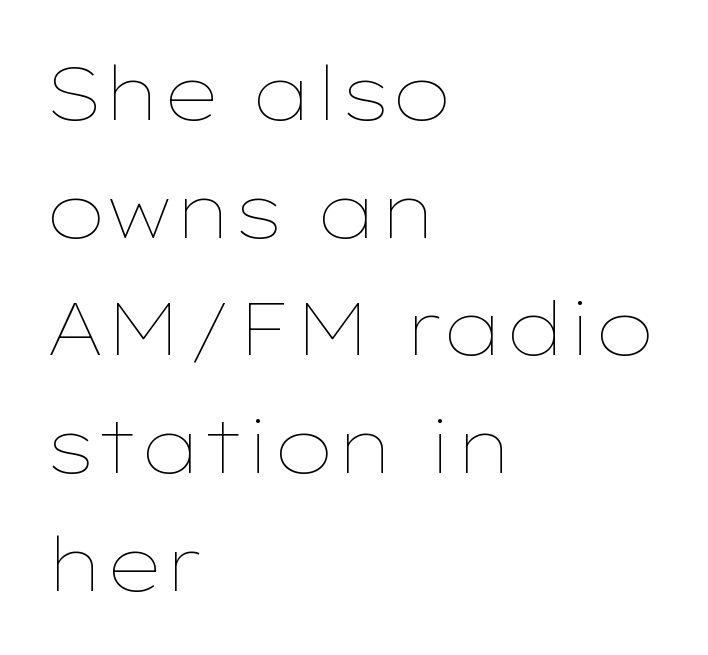
{"italic": "no", "bold": "no", "weight": "thin", "width": "wide", "stroke_contrast": "low", "x_height": "medium", "monospaced": "no", "underline": "no", "align": "left", "line_spacing": "normal", "line_spacing_ratio": 1.57, "letter_spacing": "normal", "letter_spacing_em": 0.0, "glyph_px": 75}
